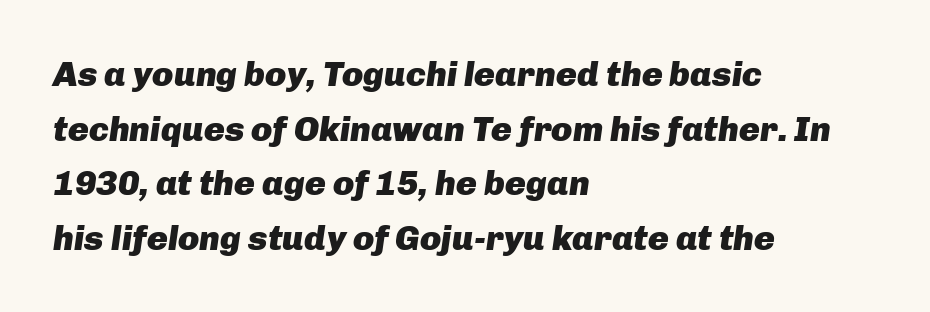
{"italic": "yes", "lean": "right", "slant_degrees": 8, "bold": "yes", "weight": "heavy", "width": "normal", "stroke_contrast": "low", "x_height": "medium", "monospaced": "no", "underline": "no", "align": "left", "line_spacing": "normal", "line_spacing_ratio": 1.56, "letter_spacing": "normal", "letter_spacing_em": 0.0, "glyph_px": 35}
